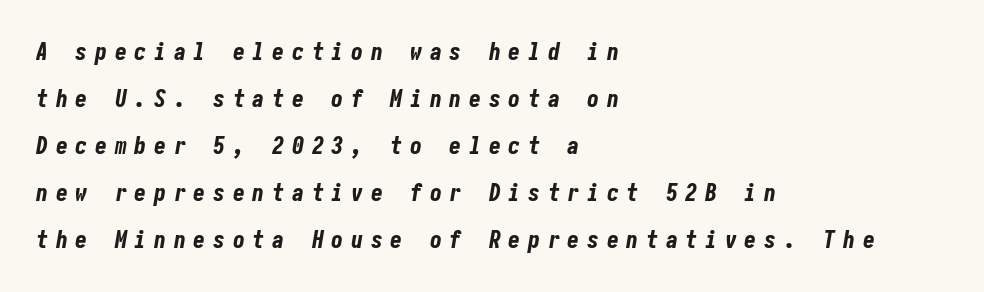
Q: Is the text bold? A: Yes.
Q: Is the text italic (slanted)? A: Yes, it leans right by about 10 degrees.
Q: Is the text underlined? A: No.
Q: How is the paragraph aligned? A: Left-aligned.
Q: Is the spacing between letters normal or unusually wide? A: Unusually wide.
Q: Is the spacing between lines tight, normal or loose? A: Loose.
